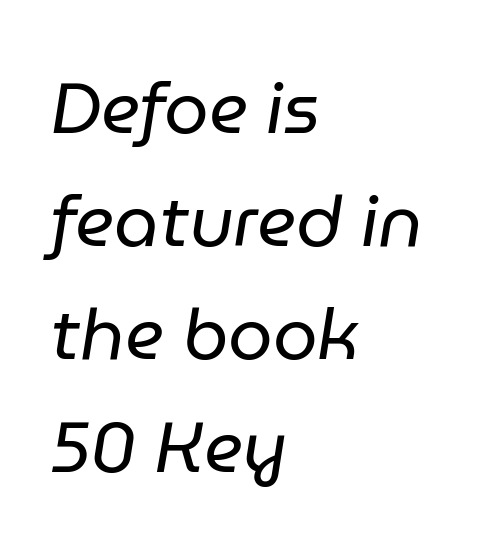
The image shows 71 px regular-weight type, italic (leaning right); set left-aligned, normal line spacing (1.59x), normal letter spacing, not underlined; low stroke contrast and a medium x-height.
